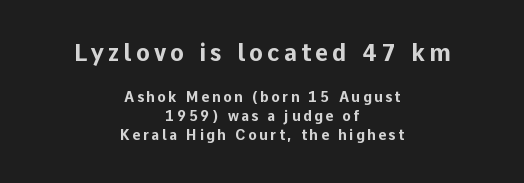
Layout note: lines centered. You get the large type first, then a drop to smaller type. Upright lettering throughout. A full-strength bold gives these letters their thick strokes. Is there much room between lines? A standard amount, neither cramped nor airy.
